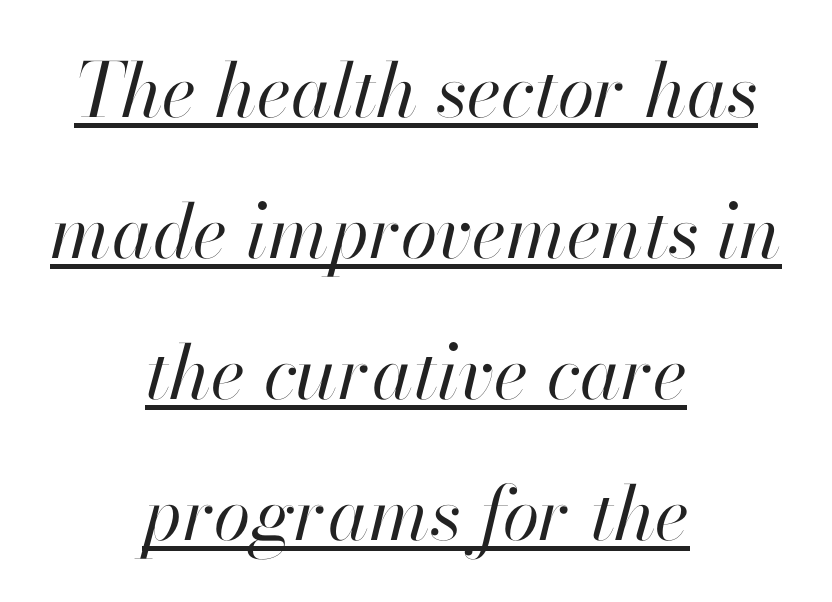
Q: Is the text bold? A: No.
Q: Is the text italic (slanted)? A: Yes, it leans right by about 13 degrees.
Q: Is the text underlined? A: Yes.
Q: How is the paragraph aligned? A: Centered.
Q: Is the spacing between letters normal or unusually wide? A: Normal.
Q: Width (condensed, normal, or wide)? A: Normal.
Q: Stroke contrast? A: High.
Q: x-height? A: Small.
Q: Monospaced? A: No.
